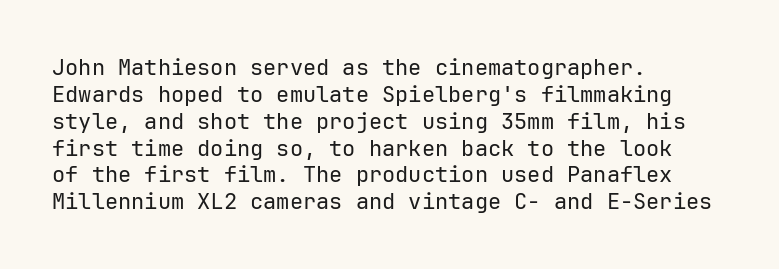
Q: Is the text bold? A: No.
Q: Is the text italic (slanted)? A: No, it is upright.
Q: Is the text underlined? A: No.
Q: How is the paragraph aligned? A: Left-aligned.
Q: Is the spacing between letters normal or unusually wide? A: Normal.
